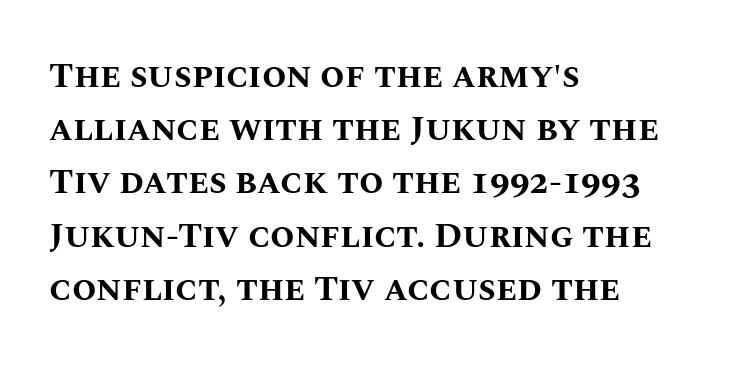
{"italic": "no", "bold": "yes", "weight": "bold", "width": "normal", "stroke_contrast": "medium", "x_height": "large", "monospaced": "no", "underline": "no", "align": "left", "line_spacing": "normal", "line_spacing_ratio": 1.52, "letter_spacing": "normal", "letter_spacing_em": 0.0, "glyph_px": 35}
